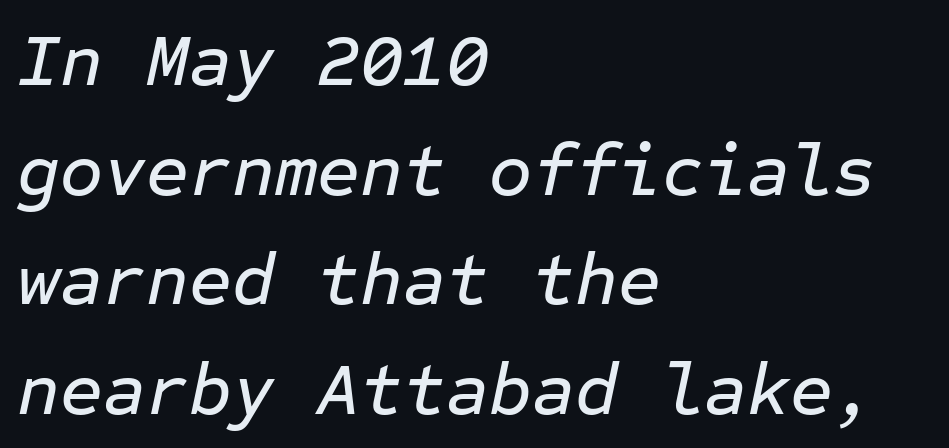
The tracking reads as untouched default to a designer's eye. Notice how descenders clear the ascenders below comfortably — that's standard leading. Underlining? Definitely not there. The glyphs look as if they've been sheared to an angle. These lines are set flush left with a ragged right edge. You could count columns in this text — the font is strictly monospaced.
